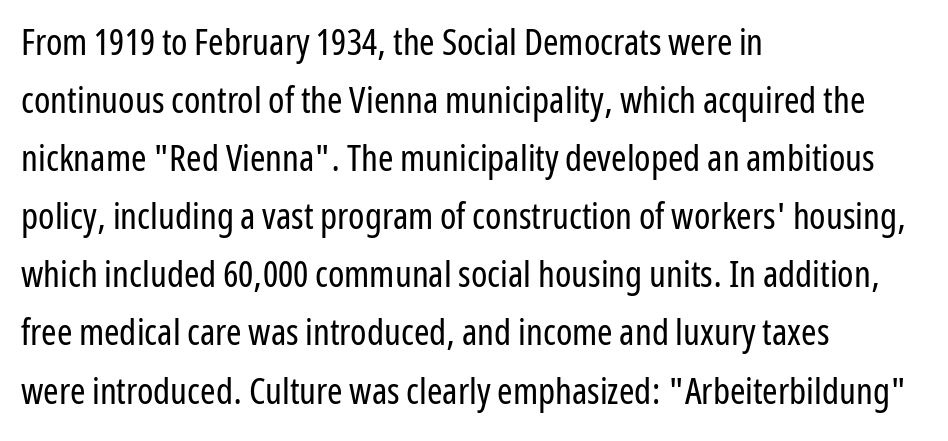
Q: Is the text bold? A: No.
Q: Is the text italic (slanted)? A: No, it is upright.
Q: Is the typeface a serif or a sans-serif typeface? A: Sans-serif.
Q: Is the text underlined? A: No.
Q: How is the paragraph aligned? A: Left-aligned.
Q: Is the spacing between letters normal or unusually wide? A: Normal.
Q: Is the spacing between lines tight, normal or loose? A: Normal.
Q: Width (condensed, normal, or wide)? A: Condensed.
Q: Stroke contrast? A: Low.
Q: x-height? A: Medium.
Q: Monospaced? A: No.
